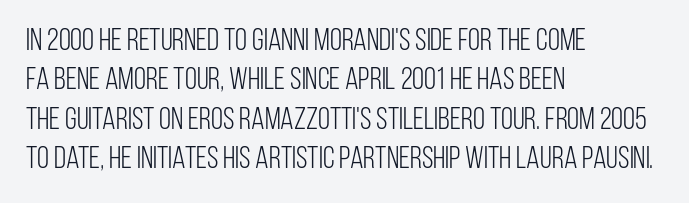
The image shows 31 px light, condensed sans-serif type, upright; set left-aligned, normal line spacing (1.27x), normal letter spacing, not underlined; low stroke contrast and a large x-height.
